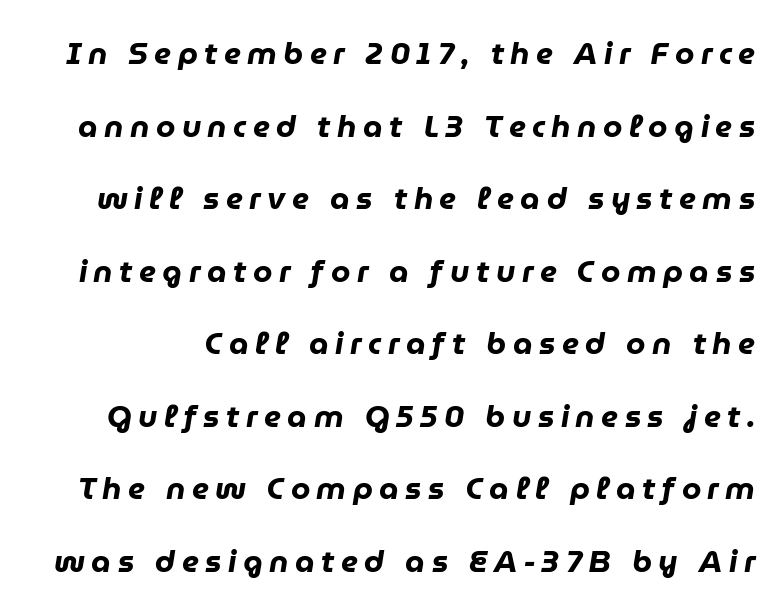
{"italic": "yes", "lean": "right", "slant_degrees": 9, "bold": "yes", "weight": "heavy", "width": "normal", "stroke_contrast": "low", "x_height": "medium", "monospaced": "no", "underline": "no", "line_spacing": "loose", "line_spacing_ratio": 2.34, "letter_spacing": "wide", "letter_spacing_em": 0.21, "glyph_px": 31}
